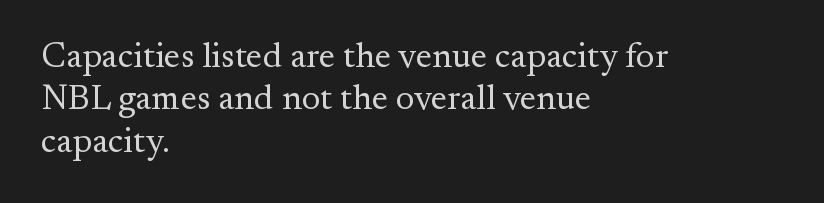
Q: Is the text bold? A: No.
Q: Is the text italic (slanted)? A: No, it is upright.
Q: Is the typeface a serif or a sans-serif typeface? A: Serif.
Q: Is the text underlined? A: No.
Q: How is the paragraph aligned? A: Left-aligned.
Q: Is the spacing between letters normal or unusually wide? A: Normal.
Q: Width (condensed, normal, or wide)? A: Normal.
Q: Stroke contrast? A: Medium.
Q: x-height? A: Small.
Q: Monospaced? A: No.
